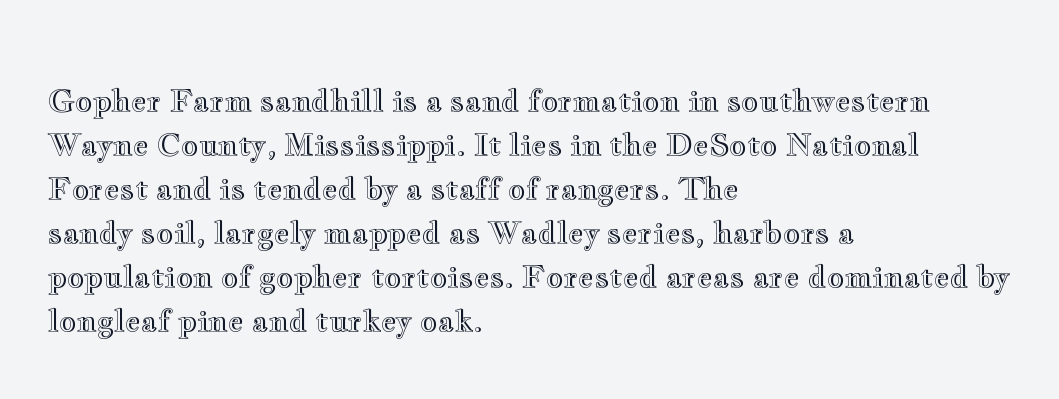
{"italic": "no", "width": "wide", "x_height": "small", "monospaced": "no", "underline": "no", "align": "left", "line_spacing": "normal", "line_spacing_ratio": 1.47, "letter_spacing": "normal", "letter_spacing_em": 0.0, "glyph_px": 30}
